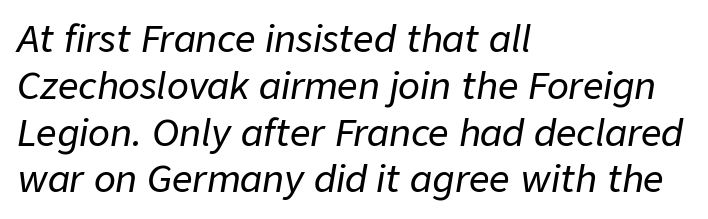
{"italic": "yes", "lean": "right", "slant_degrees": 9, "width": "normal", "stroke_contrast": "low", "x_height": "medium", "monospaced": "no", "underline": "no", "align": "left", "line_spacing": "normal", "line_spacing_ratio": 1.3, "letter_spacing": "normal", "letter_spacing_em": 0.0, "glyph_px": 36}
